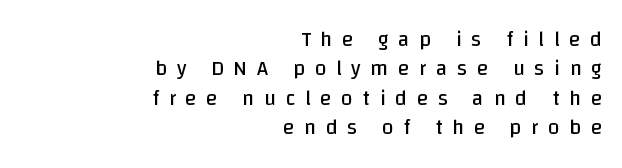
Horizontal alignment here is rightward, an uncommon choice for prose. These lines sit exactly where default settings would place them. Posture: straight, roman, zero tilt. Type without underlining. No chunkiness to these letters — they're not bold.
